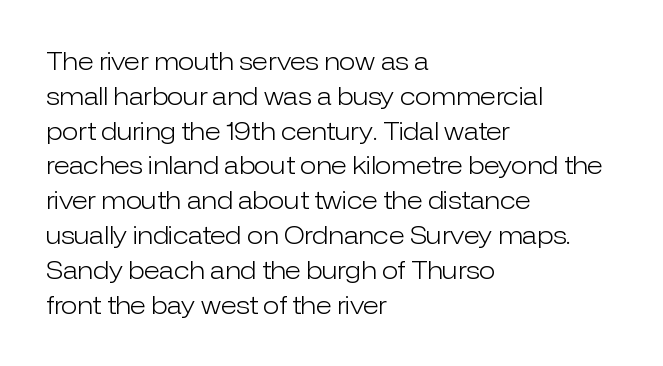
Summary of weight: not heavy and not bold. The passage shown stacks its lines at a standard gap. Upright lettering throughout. Tracking value appears to be zero — textbook default spacing.
